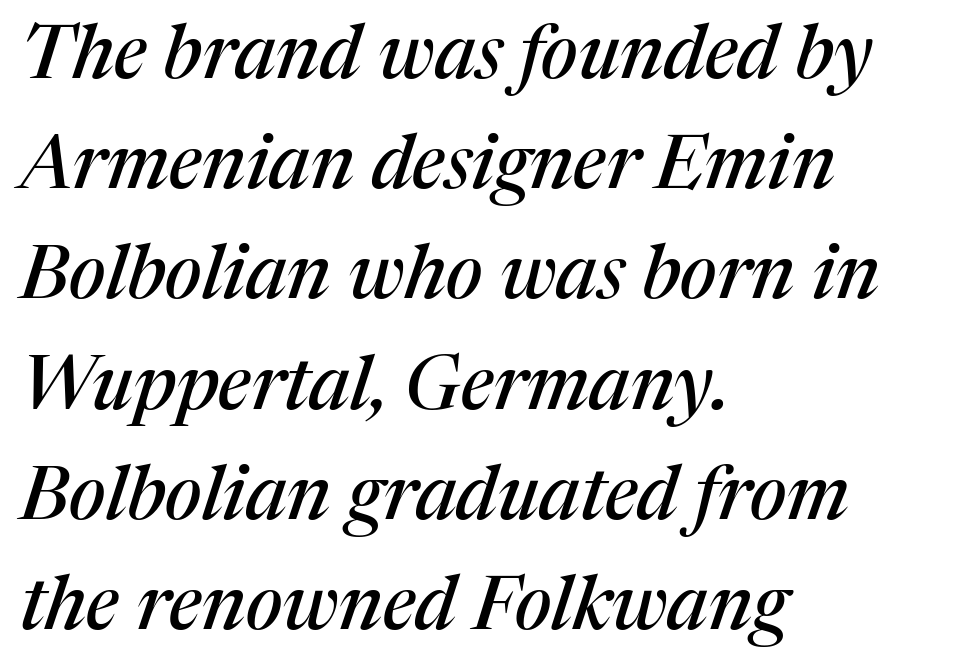
The image shows 75 px serif type, italic (leaning right); set left-aligned, normal line spacing (1.47x), normal letter spacing, not underlined; medium stroke contrast and a medium x-height.
